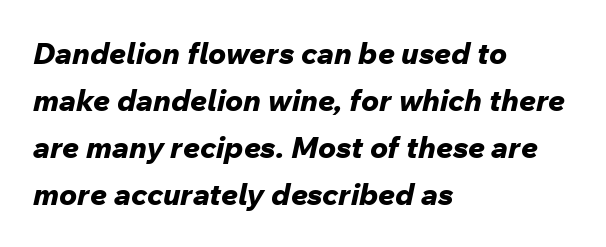
When letters slant like this, we call the style italic. The passage shown stacks its lines at a standard gap. Is the letter spacing exaggerated? No — it looks like the ordinary default. Character widths vary here, with narrow letters taking less room than wide ones.
